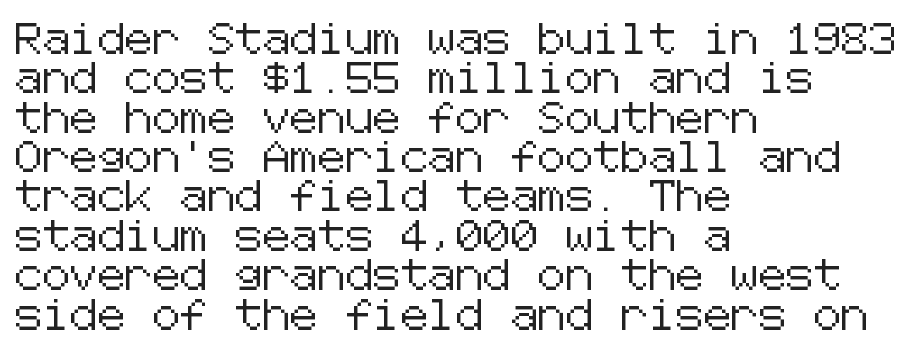
Q: Is the text italic (slanted)? A: No, it is upright.
Q: Is the typeface a serif or a sans-serif typeface? A: Sans-serif.
Q: Is the text underlined? A: No.
Q: How is the paragraph aligned? A: Left-aligned.
Q: Is the spacing between letters normal or unusually wide? A: Normal.
Q: Is the spacing between lines tight, normal or loose? A: Normal.
Q: Width (condensed, normal, or wide)? A: Normal.
Q: Stroke contrast? A: Low.
Q: x-height? A: Medium.
